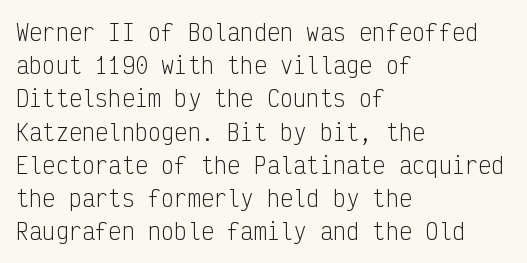
{"italic": "no", "bold": "no", "underline": "no", "align": "left", "line_spacing": "normal", "line_spacing_ratio": 1.51, "letter_spacing": "normal", "letter_spacing_em": 0.0, "glyph_px": 22}
